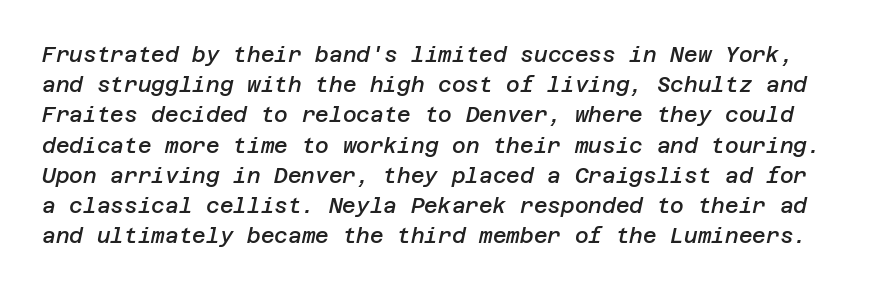
Vertical spacing — default. Check under the words: just untouched page. The glyphs have the mass of a demibold cut, below bold. Spacing between characters is what you'd get straight out of the box. It's the slanting kind of type.
